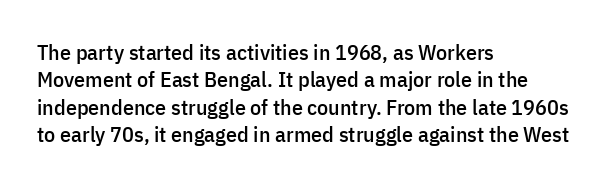
Q: Is the text italic (slanted)? A: No, it is upright.
Q: Is the text underlined? A: No.
Q: How is the paragraph aligned? A: Left-aligned.
Q: Is the spacing between letters normal or unusually wide? A: Normal.
